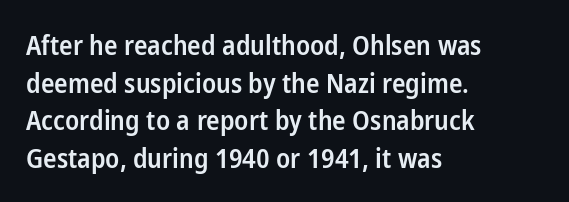
The image shows 27 px text type, upright; set left-aligned, normal line spacing (1.39x), normal letter spacing, not underlined.
